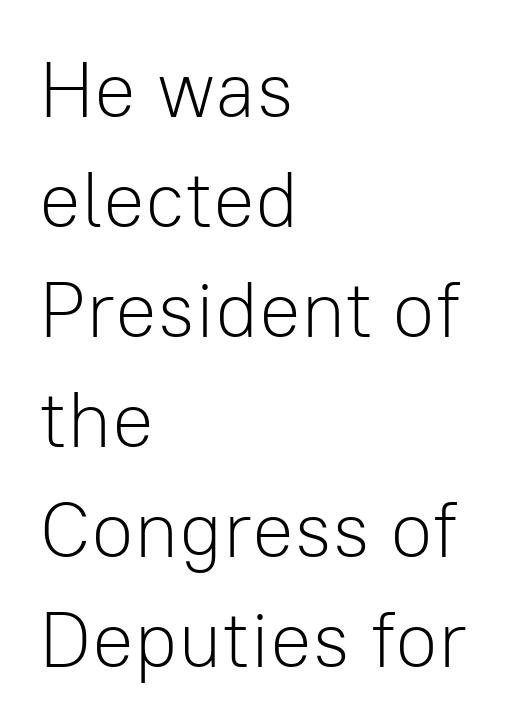
{"serif": "no", "italic": "no", "bold": "no", "weight": "light", "width": "normal", "stroke_contrast": "low", "x_height": "medium", "monospaced": "no", "underline": "no", "align": "left", "line_spacing": "normal", "line_spacing_ratio": 1.41, "letter_spacing": "normal", "letter_spacing_em": 0.0, "glyph_px": 78}
